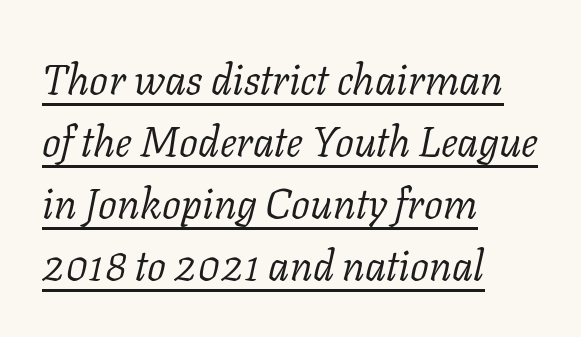
{"serif": "yes", "italic": "yes", "lean": "right", "slant_degrees": 11, "bold": "no", "weight": "light", "width": "normal", "stroke_contrast": "low", "x_height": "medium", "monospaced": "no", "underline": "yes", "align": "left", "line_spacing": "normal", "line_spacing_ratio": 1.48, "letter_spacing": "normal", "letter_spacing_em": 0.0, "glyph_px": 42}
